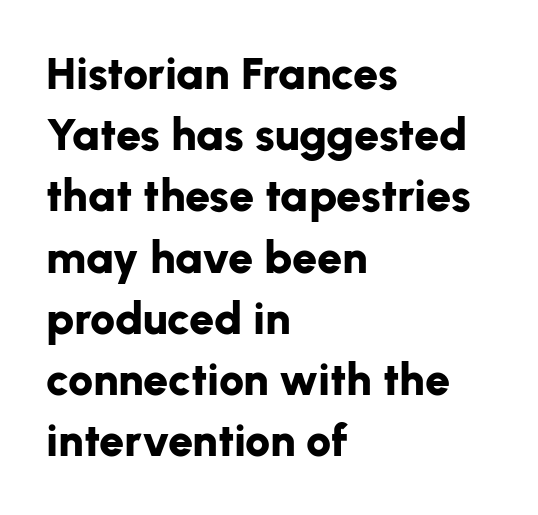
Heft: maximum for text — a bold. Is the block centered? No — it sits flush against the left margin. The designer went with a sans here, leaving each stem footless. Think of a printed novel: that variable character pitch is what you see here.
